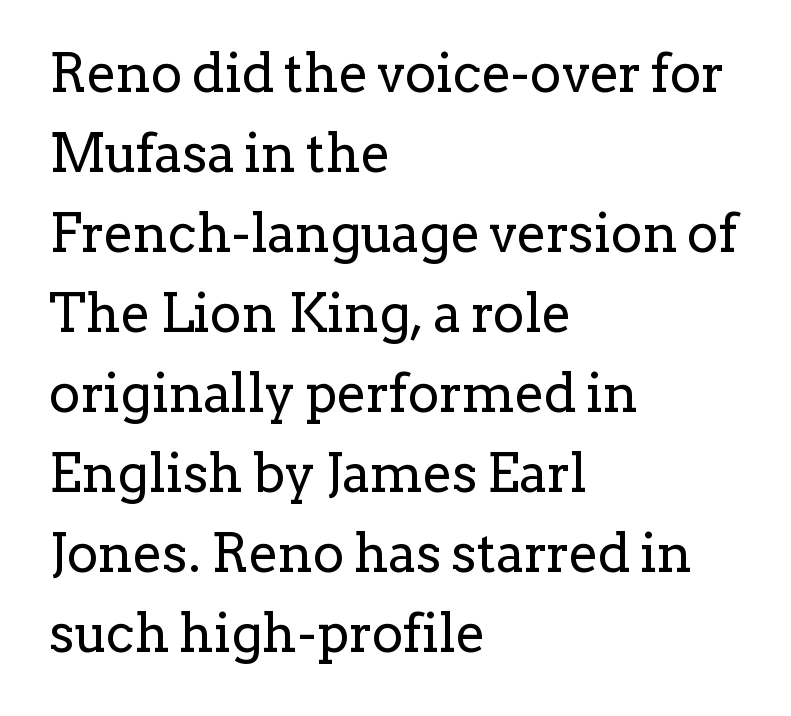
{"serif": "yes", "italic": "no", "bold": "no", "weight": "regular", "width": "normal", "stroke_contrast": "low", "x_height": "medium", "monospaced": "no", "underline": "no", "align": "left", "line_spacing": "normal", "line_spacing_ratio": 1.51, "letter_spacing": "normal", "letter_spacing_em": 0.0, "glyph_px": 53}
